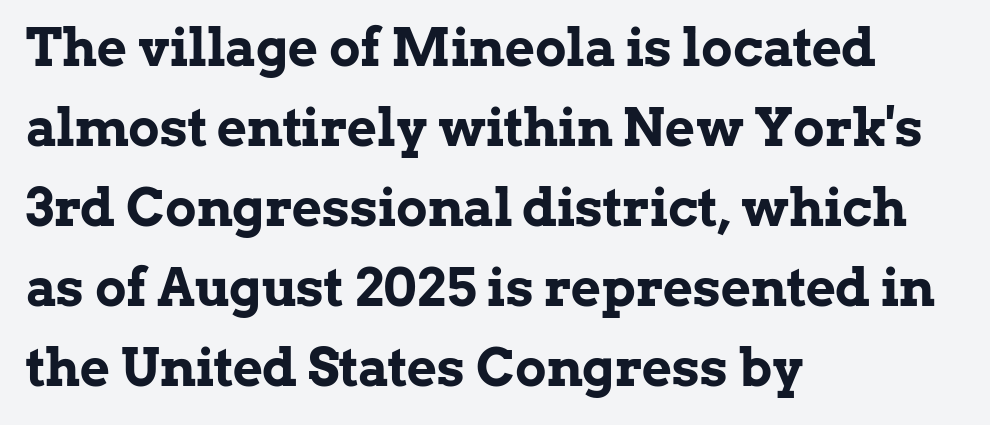
A normal amount of white space separates one row of letters from the next. Old-style or modern, the face here clearly has serifs. This rendering uses left alignment, leaving the right contour irregular. Here the designer chose a conventional face with non-uniform glyph widths. Plain, unruled lines of type. Bold? Absolutely — the strokes are thick and heavy.
